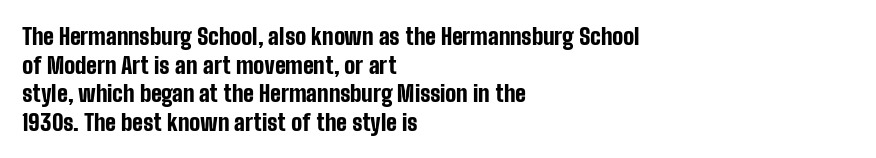
Every character sits straight up, as roman type does. Stroke thickness is high; the sample reads as a true bold. Inter-character spacing is left at the font's built-in metrics. Casual observation: everything's shoved over to the left. The specimen omits any rule beneath the text block's lines.
